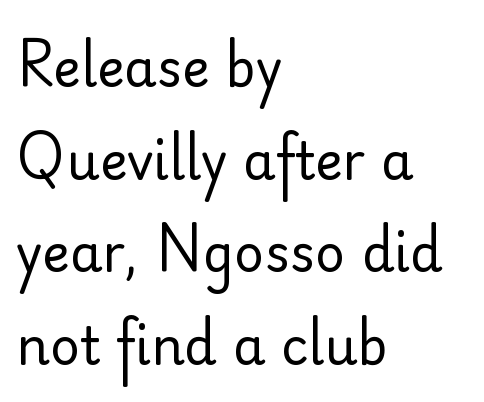
You could call the tracking neutral — neither tight nor loose. The passage shown is not underscored anywhere. Font category for this specimen: sans-serif. Looks like regular typesetting: each glyph gets only the width it needs. Is the block centered? No — it sits flush against the left margin.
